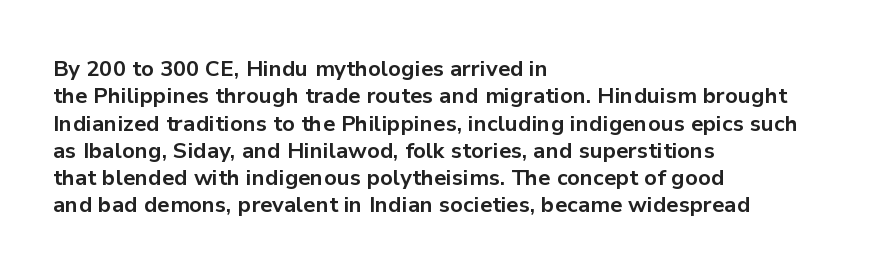
{"italic": "no", "bold": "yes", "underline": "no", "align": "left", "line_spacing_ratio": 1.24, "letter_spacing": "normal", "letter_spacing_em": 0.0, "glyph_px": 22}
